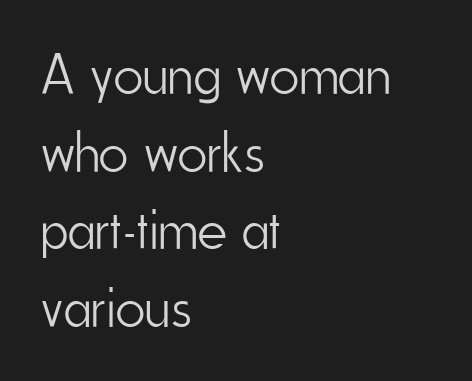
{"serif": "no", "italic": "no", "bold": "no", "weight": "light", "width": "condensed", "stroke_contrast": "low", "x_height": "small", "monospaced": "no", "underline": "no", "align": "left", "line_spacing": "normal", "line_spacing_ratio": 1.36, "letter_spacing": "normal", "letter_spacing_em": 0.0, "glyph_px": 57}
